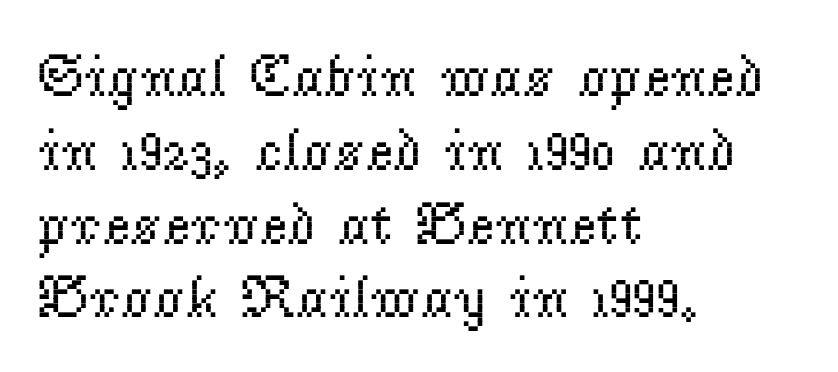
Posture: upright roman. Nobody touched the tracking dial on this one. The strokes carry an ordinary text weight at most. Leftover space on each line is placed entirely after the last word. Classification — serif. Think of a printed novel: that variable character pitch is what you see here.
